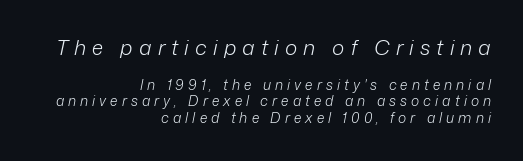
Does the copy run flush right? Yes — the right margin is perfectly even. Caption: expanded tracking, letters set apart. Top chunk: large. Bottom chunk: small. Quick note: underline off. These lines were composed using italics.
